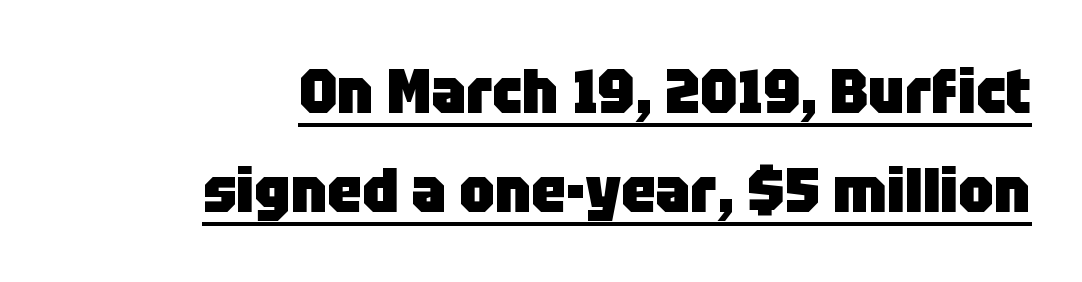
Horizontal alignment here is rightward, an uncommon choice for prose. These lines are rendered in a variable-pitch font. Serif or sans? Sans — the stroke terminals are bare. Underlining? Definitely there. Inter-character spacing is left at the font's built-in metrics. What's the leading like? Ordinary, nothing unusual.
